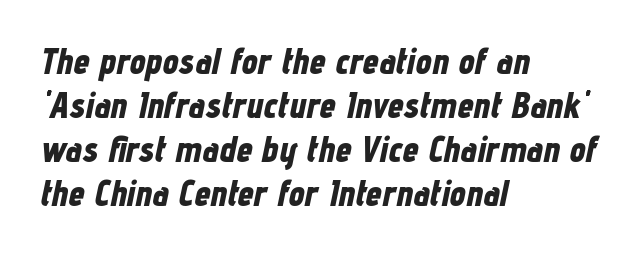
This sample uses an oblique cut, with every glyph tilted off the vertical. The letters advance in unequal steps, a hallmark of proportional type. The type is set solid horizontally, with unmodified tracking. The glyphs are unaccompanied by any horizontal stroke below them. The face used here has the dense, thick strokes of a bold.
